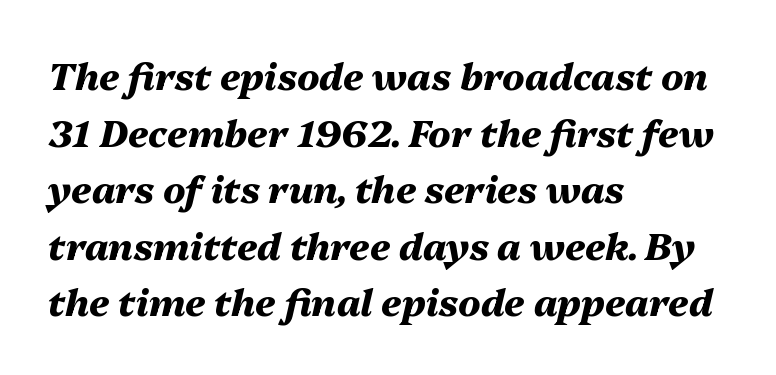
{"italic": "yes", "lean": "right", "slant_degrees": 13, "bold": "yes", "weight": "heavy", "width": "normal", "stroke_contrast": "medium", "x_height": "medium", "monospaced": "no", "underline": "no", "align": "left", "line_spacing": "normal", "line_spacing_ratio": 1.53, "letter_spacing": "normal", "letter_spacing_em": 0.0, "glyph_px": 37}
